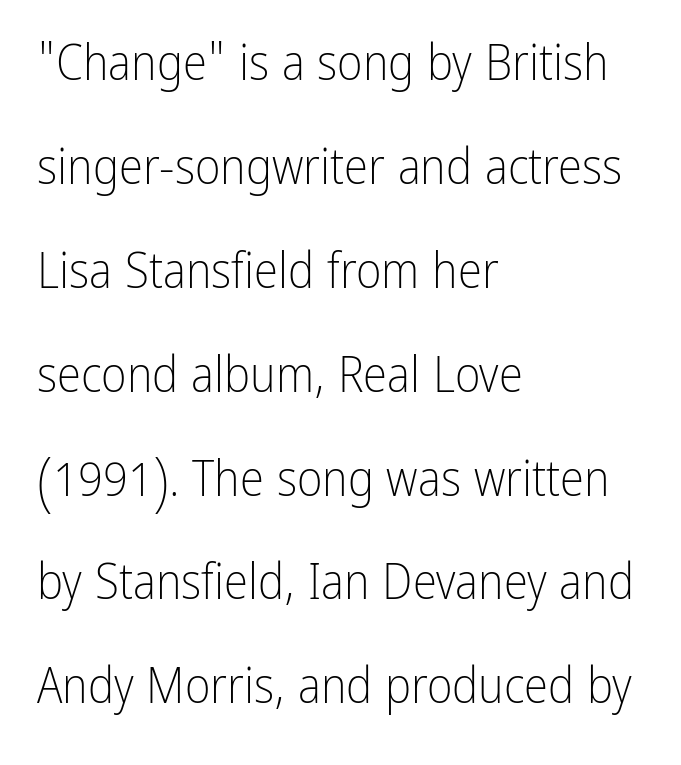
{"serif": "no", "italic": "no", "bold": "no", "weight": "light", "width": "condensed", "stroke_contrast": "low", "x_height": "medium", "monospaced": "no", "underline": "no", "align": "left", "line_spacing": "loose", "line_spacing_ratio": 2.12, "letter_spacing": "normal", "letter_spacing_em": 0.0, "glyph_px": 49}
